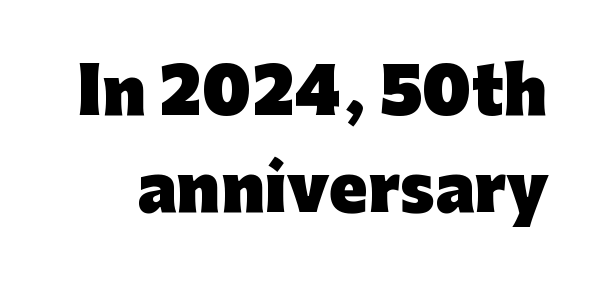
Is this a fixed-width face? No — the glyphs have proportional, varying widths. Emphasis by weight is at full strength: bold. Italic: no, the glyphs are upright roman. Whoever set this chose a conventional vertical rhythm. Between one letter and the next there's only the usual sliver of space. Check the space under the baseline: it is left empty.
